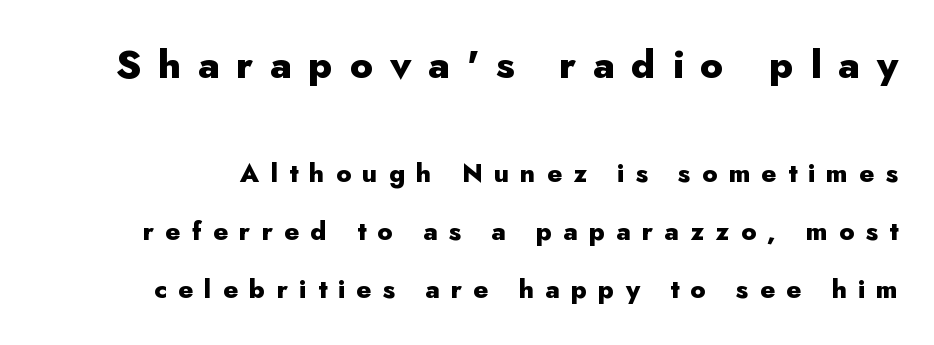
Q: Is the text bold? A: Yes.
Q: Is the text italic (slanted)? A: No, it is upright.
Q: Is the typeface a serif or a sans-serif typeface? A: Sans-serif.
Q: Is the text underlined? A: No.
Q: Is the spacing between letters normal or unusually wide? A: Unusually wide.
Q: Is the spacing between lines tight, normal or loose? A: Loose.
Q: Which block of text is set in a larger size, the first (top) or the second (bottom)? A: The first (top) one.
Q: Width (condensed, normal, or wide)? A: Normal.
Q: Stroke contrast? A: Low.
Q: x-height? A: Small.
Q: Monospaced? A: No.
